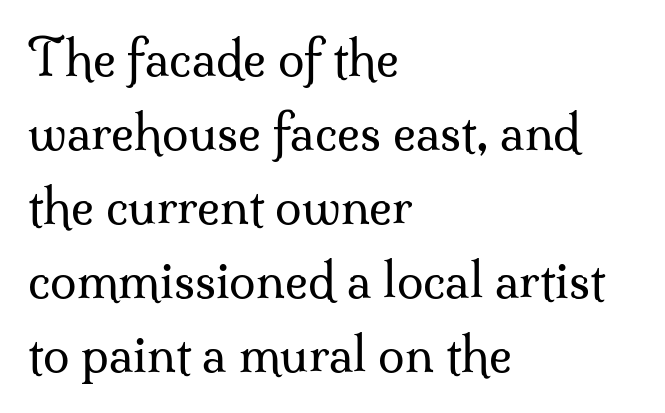
Q: Is the text bold? A: No.
Q: Is the text italic (slanted)? A: No, it is upright.
Q: Is the typeface a serif or a sans-serif typeface? A: Serif.
Q: Is the text underlined? A: No.
Q: How is the paragraph aligned? A: Left-aligned.
Q: Is the spacing between letters normal or unusually wide? A: Normal.
Q: Is the spacing between lines tight, normal or loose? A: Normal.
Q: Width (condensed, normal, or wide)? A: Normal.
Q: Stroke contrast? A: Medium.
Q: x-height? A: Small.
Q: Monospaced? A: No.
